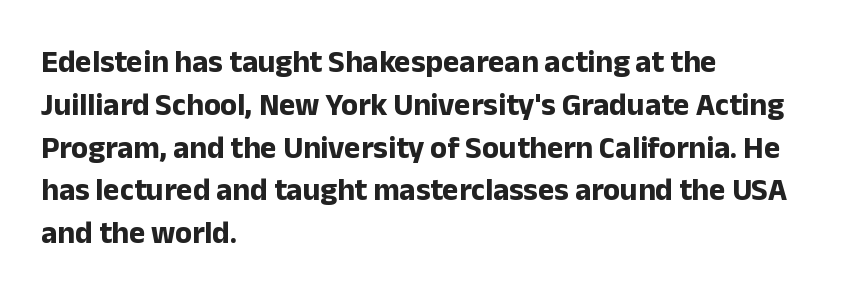
The image shows 31 px bold sans-serif type, upright; set left-aligned, normal line spacing (1.38x), normal letter spacing, not underlined; low stroke contrast and a medium x-height.
